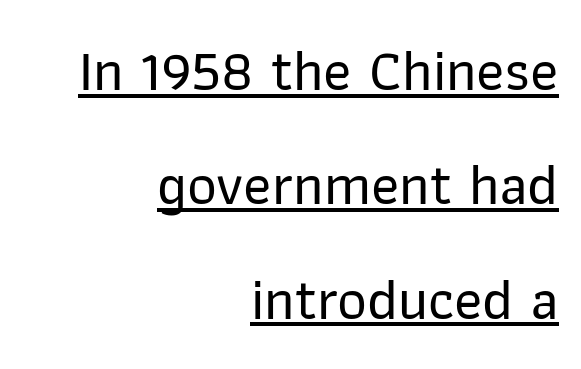
These lines are rendered in a variable-pitch font. The paragraph has a hard right edge and a soft left edge. The line texture is even and compact thanks to regular tracking. If you measured baseline to baseline, you'd find a long distance. Posture: upright roman. A typographer would call this underscored text.
